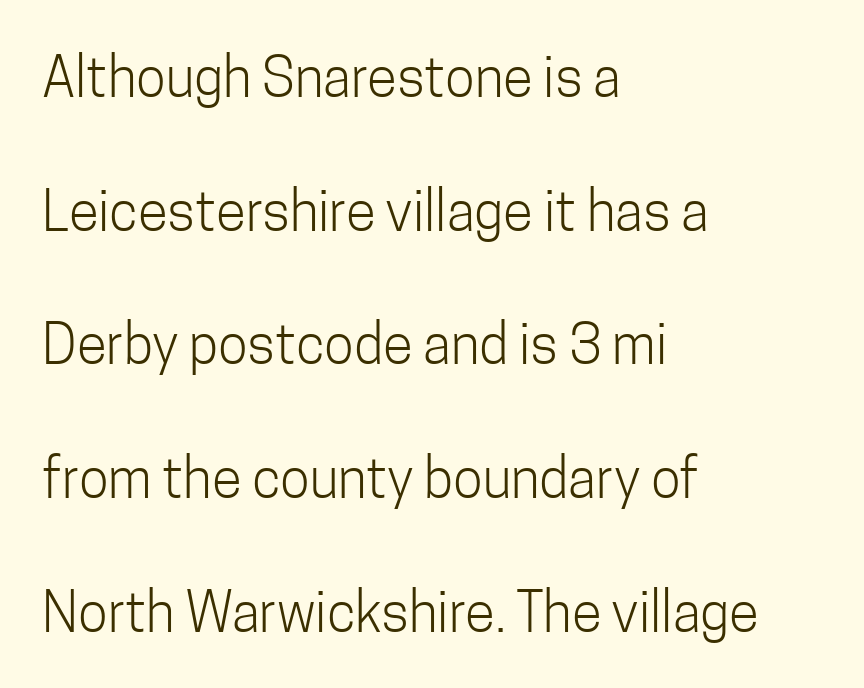
Note: no serifs on the glyphs. Here the designer chose a conventional face with non-uniform glyph widths. The characters are drawn with everyday or finer stroke widths. This rendering uses left alignment, leaving the right contour irregular. Short note: letters normally spaced.
